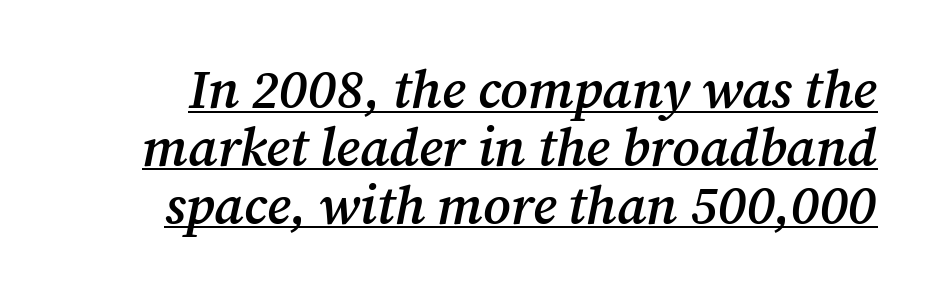
The image shows 53 px semibold serif type, italic (leaning right); set tight line spacing (1.09x), normal letter spacing, underlined; medium stroke contrast and a medium x-height.
